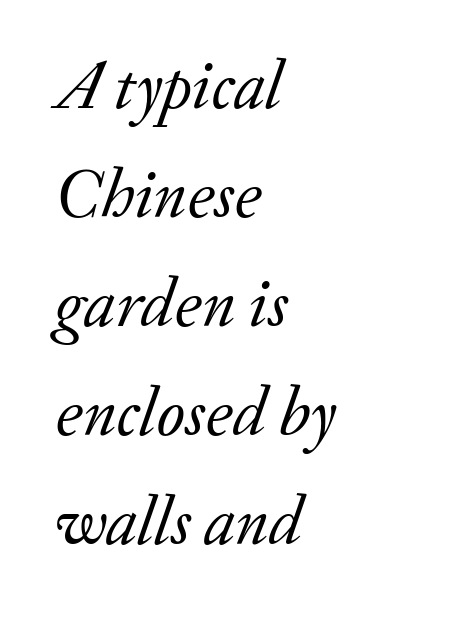
Type style note: has serifs. The paragraph has a hard left edge and a soft right edge. Looks like regular typesetting: each glyph gets only the width it needs. Leading matches the norm, producing a regular column.
